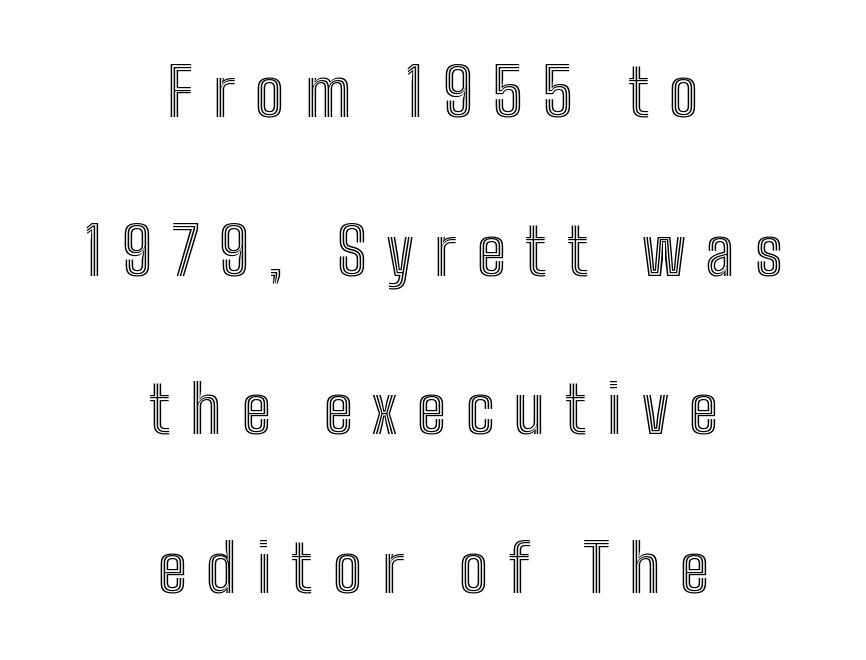
Q: Is the text italic (slanted)? A: No, it is upright.
Q: Is the text underlined? A: No.
Q: How is the paragraph aligned? A: Centered.
Q: Is the spacing between letters normal or unusually wide? A: Unusually wide.
Q: Is the spacing between lines tight, normal or loose? A: Loose.
Q: Width (condensed, normal, or wide)? A: Condensed.
Q: x-height? A: Medium.
Q: Monospaced? A: No.
